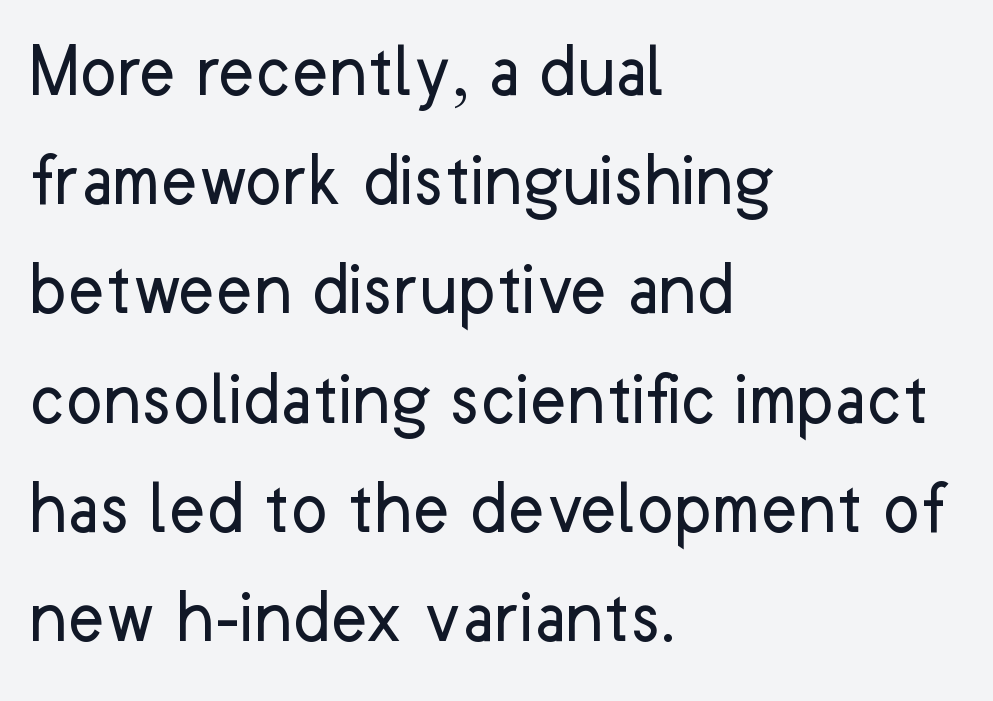
Q: Is the text bold? A: No.
Q: Is the text italic (slanted)? A: No, it is upright.
Q: Is the typeface a serif or a sans-serif typeface? A: Sans-serif.
Q: Is the text underlined? A: No.
Q: How is the paragraph aligned? A: Left-aligned.
Q: Is the spacing between letters normal or unusually wide? A: Normal.
Q: Is the spacing between lines tight, normal or loose? A: Normal.
Q: Width (condensed, normal, or wide)? A: Normal.
Q: Stroke contrast? A: Low.
Q: x-height? A: Medium.
Q: Monospaced? A: No.
